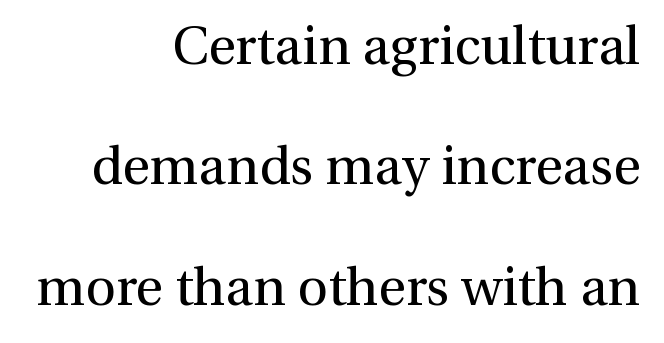
The image shows 53 px regular-weight serif type, upright; set right-aligned, loose line spacing (2.27x), normal letter spacing, not underlined; medium stroke contrast and a medium x-height.
